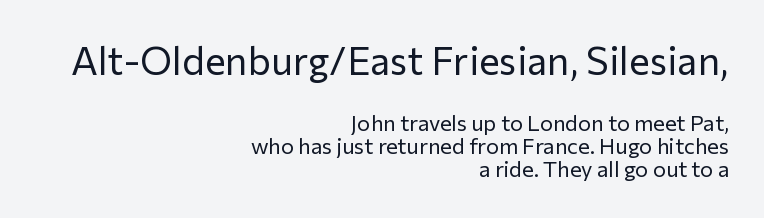
The passage shown stacks its lines with hardly any gap. Plain, unruled lines of type. No letter is thick-stroked: the sample isn't bold. Observe the absence of serifs on each vertical stroke in this sample.
